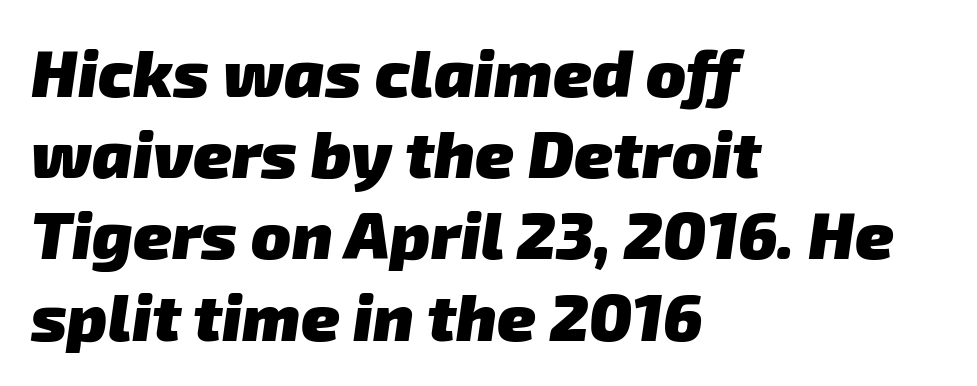
You can tell from the bare stems that sans-serif type was used. Weight: bold. This sample has the flowing, uneven cadence of proportional lettering. Observe the ordinary spacing: letters are neighbours, not strangers. Each line starts at the same left margin while the right side varies. Check under the words: just untouched page.
